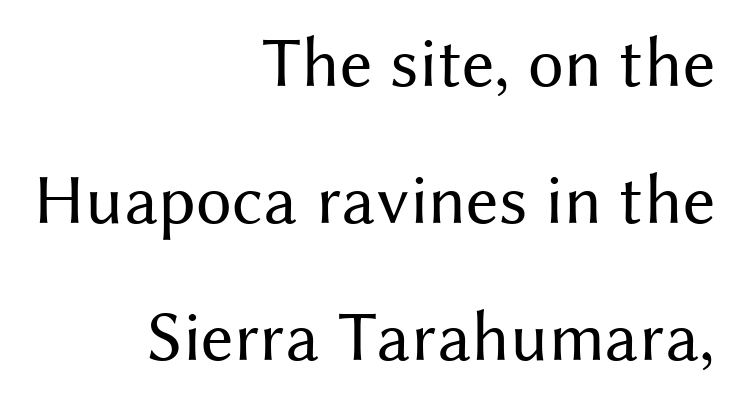
The image shows 72 px regular-weight sans-serif type, upright; set right-aligned, loose line spacing (1.9x), normal letter spacing, not underlined; medium stroke contrast and a medium x-height.
